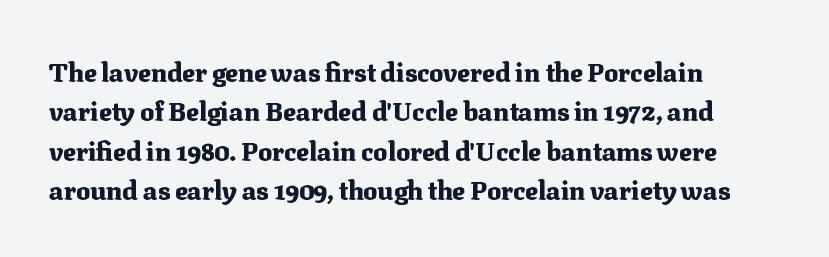
Typeset ragged right — the left edge is the straight one. The passage shown is not underscored anywhere. The lettering stays uniformly vertical, giving the passage a roman look. Short note: letters normally spaced.
